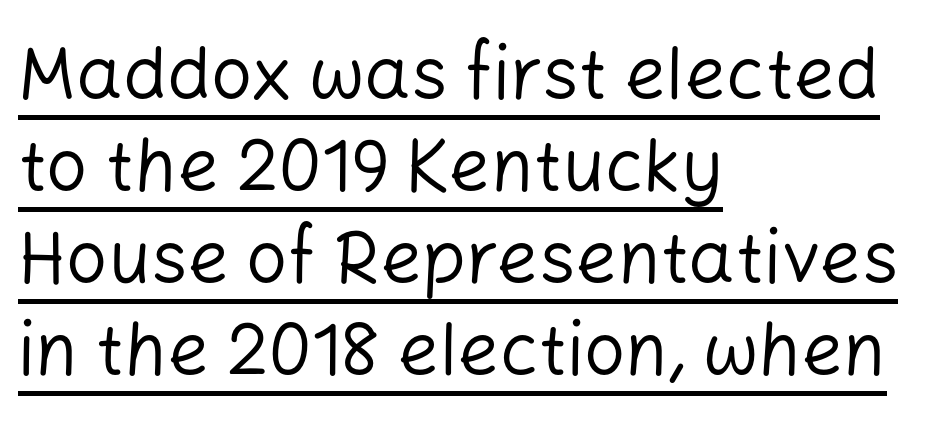
{"serif": "no", "italic": "no", "bold": "no", "weight": "regular", "width": "normal", "stroke_contrast": "low", "x_height": "medium", "monospaced": "no", "underline": "yes", "align": "left", "line_spacing": "normal", "line_spacing_ratio": 1.26, "letter_spacing": "normal", "letter_spacing_em": 0.0, "glyph_px": 73}
